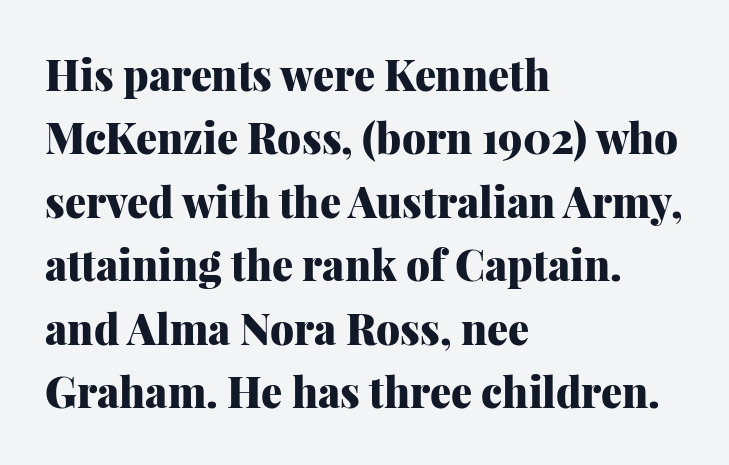
Q: Is the text bold? A: Yes.
Q: Is the text italic (slanted)? A: No, it is upright.
Q: Is the typeface a serif or a sans-serif typeface? A: Serif.
Q: Is the text underlined? A: No.
Q: How is the paragraph aligned? A: Left-aligned.
Q: Is the spacing between letters normal or unusually wide? A: Normal.
Q: Is the spacing between lines tight, normal or loose? A: Normal.
Q: Width (condensed, normal, or wide)? A: Normal.
Q: Stroke contrast? A: Medium.
Q: x-height? A: Medium.
Q: Monospaced? A: No.
